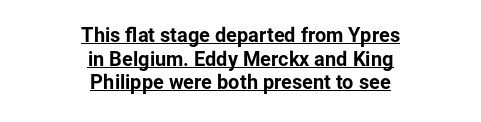
The image shows 20 px bold type, upright; set centered, line spacing 1.18x, normal letter spacing, underlined.
